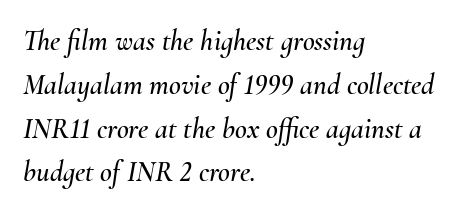
The image shows 29 px text type, italic (leaning right); set left-aligned, normal line spacing (1.51x), normal letter spacing, not underlined; medium stroke contrast and a small x-height.
